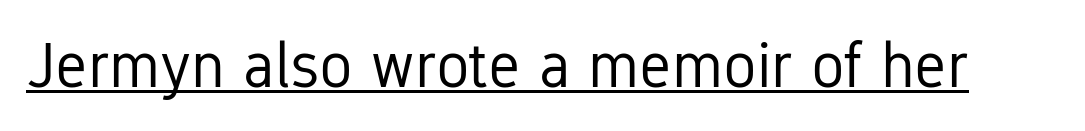
Q: Is the text bold? A: No.
Q: Is the text italic (slanted)? A: No, it is upright.
Q: Is the typeface a serif or a sans-serif typeface? A: Sans-serif.
Q: Is the text underlined? A: Yes.
Q: Is the spacing between letters normal or unusually wide? A: Normal.
Q: Width (condensed, normal, or wide)? A: Condensed.
Q: Stroke contrast? A: Low.
Q: x-height? A: Medium.
Q: Monospaced? A: No.
